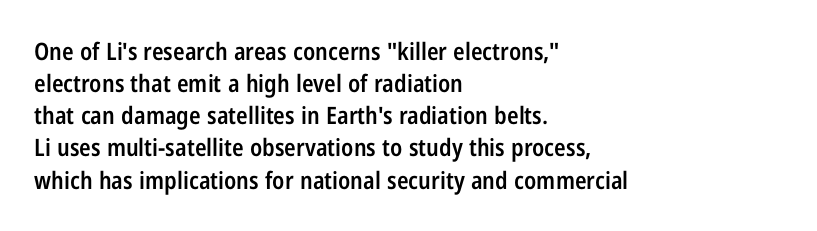
{"italic": "no", "bold": "semi", "underline": "no", "align": "left", "line_spacing": "normal", "line_spacing_ratio": 1.34, "letter_spacing": "normal", "letter_spacing_em": 0.0, "glyph_px": 24}
